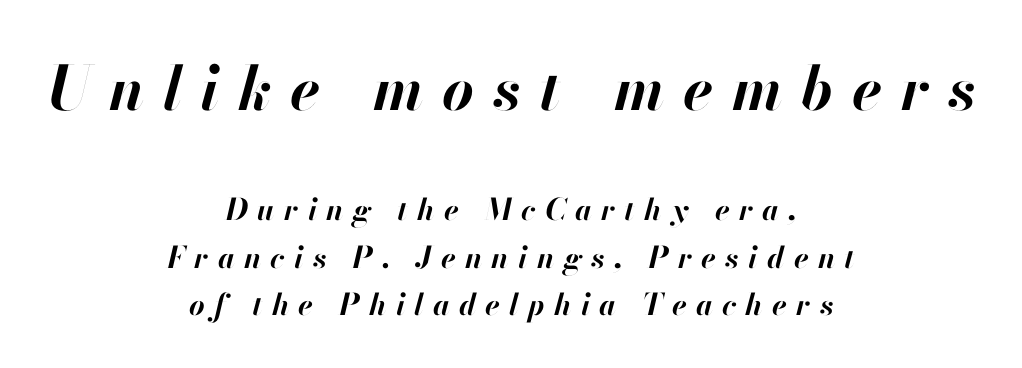
Q: Is the text bold? A: Yes.
Q: Is the text italic (slanted)? A: Yes, it leans right by about 13 degrees.
Q: Is the text underlined? A: No.
Q: How is the paragraph aligned? A: Centered.
Q: Is the spacing between letters normal or unusually wide? A: Unusually wide.
Q: Is the spacing between lines tight, normal or loose? A: Normal.
Q: Which block of text is set in a larger size, the first (top) or the second (bottom)? A: The first (top) one.
Q: Width (condensed, normal, or wide)? A: Normal.
Q: Stroke contrast? A: High.
Q: x-height? A: Small.
Q: Monospaced? A: No.
